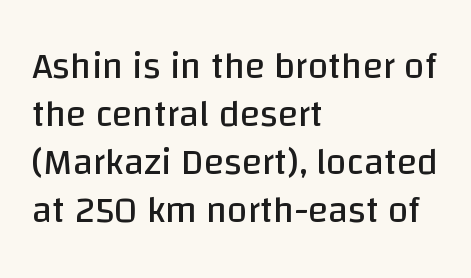
The rendering uses natural spacing where letterforms have individual widths. Are there feet on the stems? There aren't — it's a sans. The type sits square on the baseline with zero lean. Honestly, the row spacing looks completely unremarkable.
